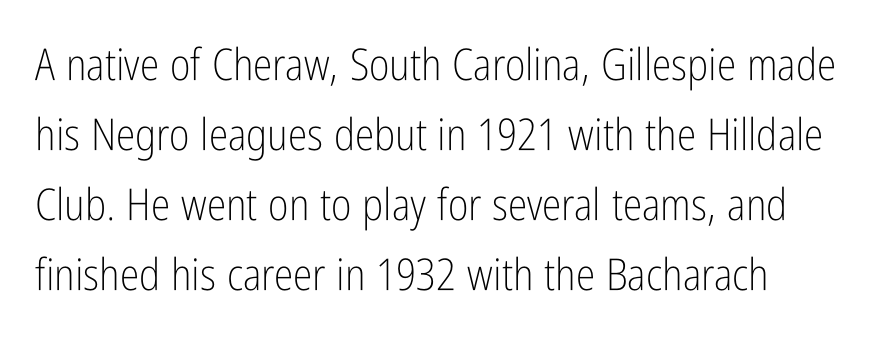
Tracking here is standard; glyphs follow each other at the usual distance. The type family on display is of the sans-serif kind. Is there any slant? The stems are plumb. A quiet, ordinary-to-light weight characterises the typeface. Each letter keeps its own natural width here, so spacing adapts to shape. The leading is moderate, giving the passage an even texture.
